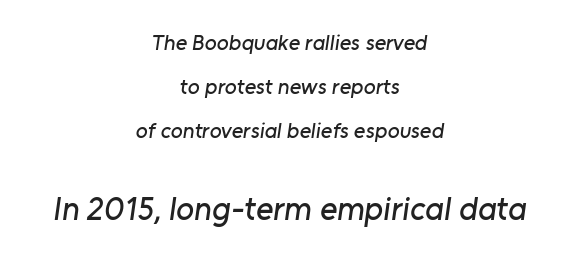
Rule under the text: the space is simply empty. The passage shown begins with its smaller block and ends with its larger one. The passage shown stacks its lines with a broad gap. Is the letter spacing exaggerated? No — it looks like the ordinary default. Typographically, this falls in the sans-serif category. Does the copy run flush right? No — it is centered line by line.
